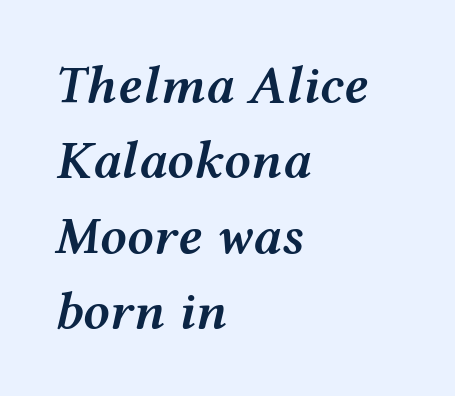
{"italic": "yes", "lean": "right", "slant_degrees": 12, "bold": "semi", "weight": "semibold", "width": "wide", "stroke_contrast": "medium", "x_height": "medium", "monospaced": "no", "underline": "no", "align": "left", "line_spacing": "normal", "line_spacing_ratio": 1.42, "letter_spacing": "normal", "letter_spacing_em": 0.0, "glyph_px": 53}
